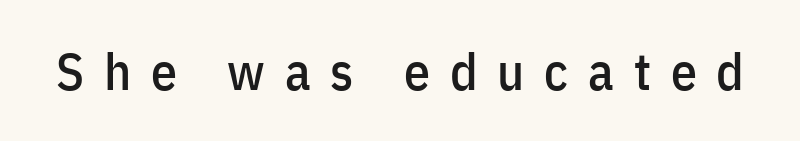
The image shows 52 px condensed sans-serif type, upright; set unusually wide letter spacing (+0.38 em), not underlined; low stroke contrast and a medium x-height.
